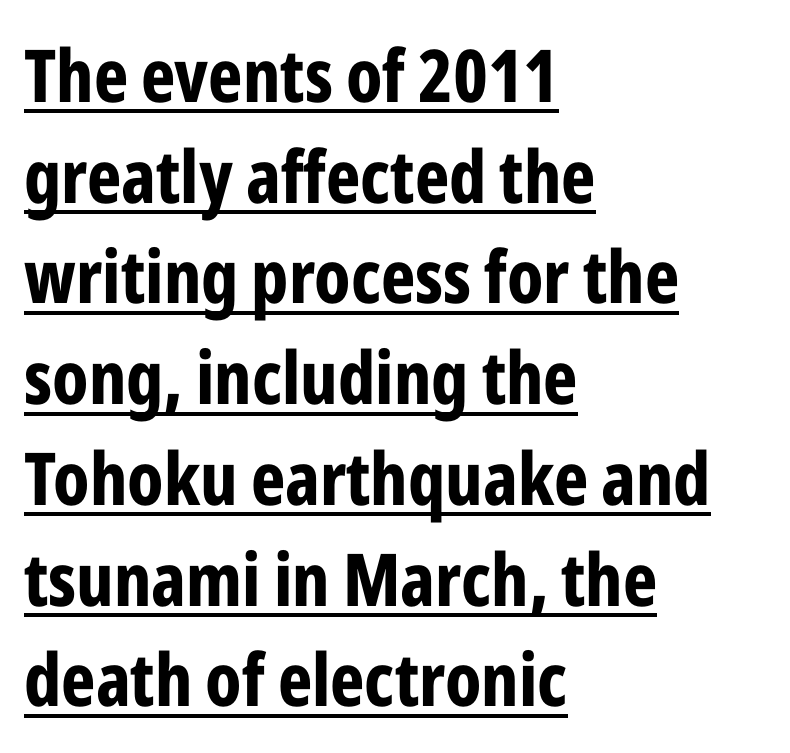
Is there an underline? Yes — a line sits under the letters. The glyphs have the mass of a bold cut. Observe the absence of serifs on each vertical stroke in this sample. One glance says typical: line gaps are just what's usual. The lines in this sample share a left origin and differ only in where they stop.
